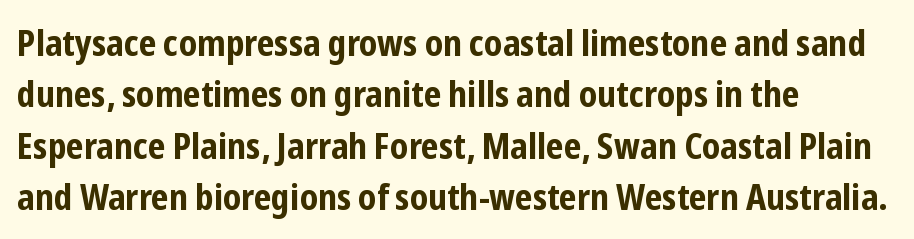
{"serif": "no", "italic": "no", "bold": "yes", "weight": "bold", "width": "condensed", "stroke_contrast": "low", "x_height": "medium", "monospaced": "no", "underline": "no", "align": "left", "line_spacing": "normal", "line_spacing_ratio": 1.43, "letter_spacing": "normal", "letter_spacing_em": 0.0, "glyph_px": 36}
